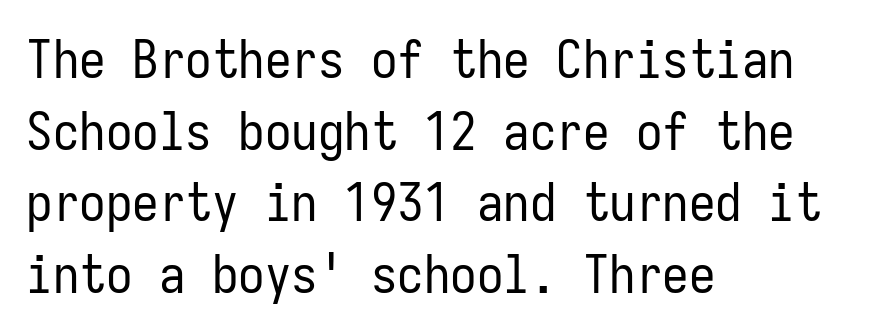
Honestly, the letter spacing is just normal — you wouldn't notice it. Plain, unruled lines of type. A student would call this left alignment; a typographer would say flush left, rag right. Summary of vertical rhythm: regular, with standard interline spacing. Is the type heavy? It reads as light-to-regular instead. Fixed-width glyphs throughout — classic coding-font behaviour.
